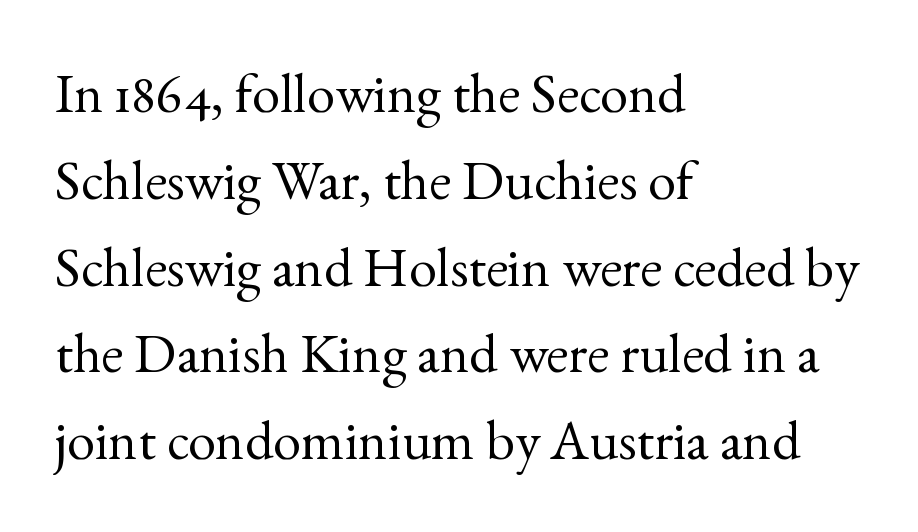
{"serif": "yes", "italic": "no", "bold": "no", "weight": "regular", "width": "normal", "x_height": "small", "monospaced": "no", "underline": "no", "align": "left", "line_spacing": "normal", "line_spacing_ratio": 1.55, "letter_spacing": "normal", "letter_spacing_em": 0.0, "glyph_px": 56}
